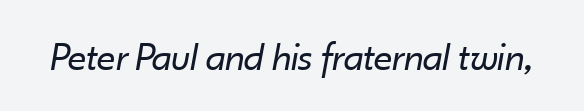
The image shows 41 px regular-weight type, italic (leaning right); set normal letter spacing, not underlined; low stroke contrast and a small x-height.
